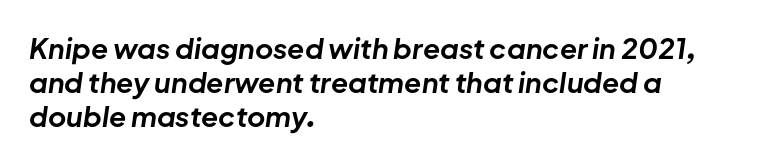
Q: Is the text bold? A: Yes.
Q: Is the text italic (slanted)? A: Yes, it leans right by about 8 degrees.
Q: Is the text underlined? A: No.
Q: How is the paragraph aligned? A: Left-aligned.
Q: Is the spacing between letters normal or unusually wide? A: Normal.
Q: Width (condensed, normal, or wide)? A: Normal.
Q: Stroke contrast? A: Low.
Q: x-height? A: Medium.
Q: Monospaced? A: No.
